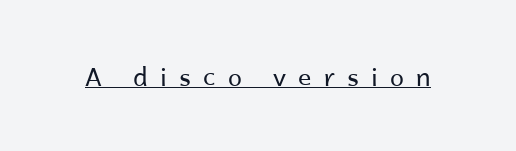
The image shows 25 px text type, upright; set unusually wide letter spacing (+0.49 em), underlined.
